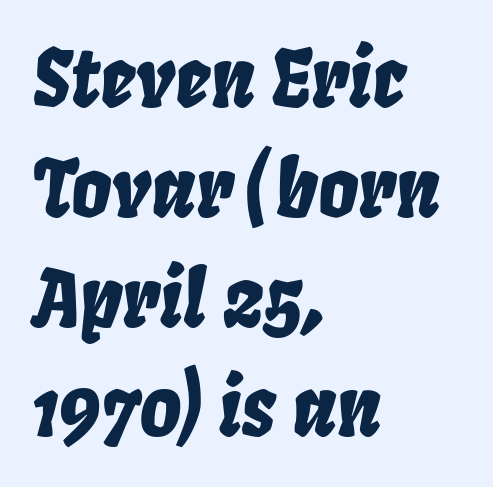
The image shows 79 px condensed type, italic (leaning right); set left-aligned, normal line spacing (1.39x), normal letter spacing, not underlined; low stroke contrast and a large x-height.
